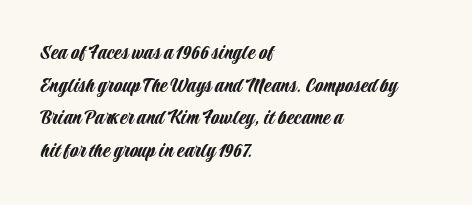
{"underline": "no", "align": "left", "line_spacing": "normal", "line_spacing_ratio": 1.48, "letter_spacing": "normal", "letter_spacing_em": 0.0, "glyph_px": 22}
